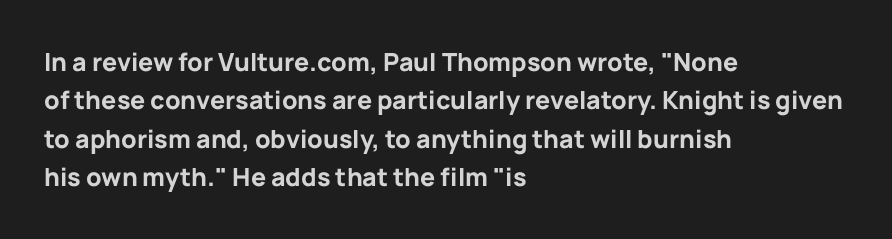
Here the glyphs are tracked normally, forming tight word shapes. Does the weight exceed regular? Yes, all the way to bold. The text block is weighted toward the left margin, trailing off unevenly rightward. Style check: upright. Notice how descenders clear the ascenders below comfortably — that's standard leading. Glance below the letters and you will spot only blank space.
